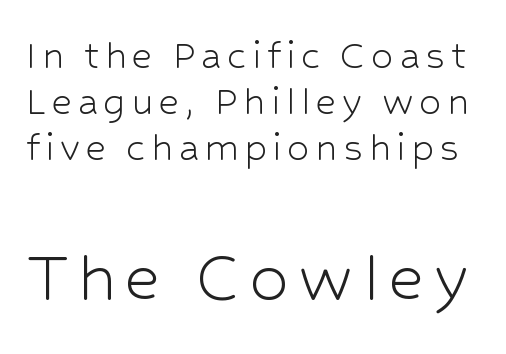
You can tell from the bare stems that sans-serif type was used. The strokes are not fattened; the text isn't bold. You get the small type first, then a jump to larger type. Unmarked baselines from the first word to the last. Whoever set this chose condensed vertical rhythm over breathing room.
